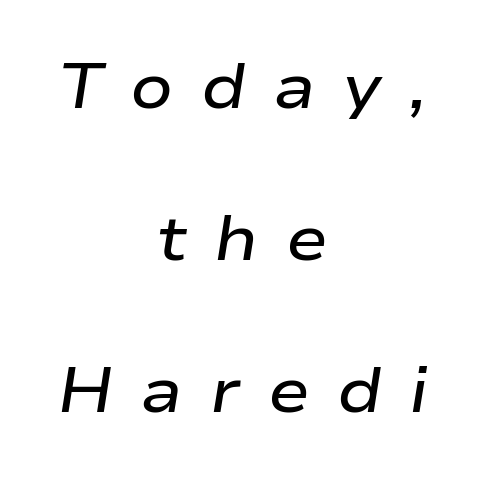
{"italic": "yes", "lean": "right", "slant_degrees": 9, "bold": "semi", "weight": "semibold", "width": "wide", "stroke_contrast": "low", "x_height": "medium", "monospaced": "no", "underline": "no", "align": "center", "line_spacing": "loose", "line_spacing_ratio": 2.41, "letter_spacing": "wide", "letter_spacing_em": 0.43, "glyph_px": 63}
